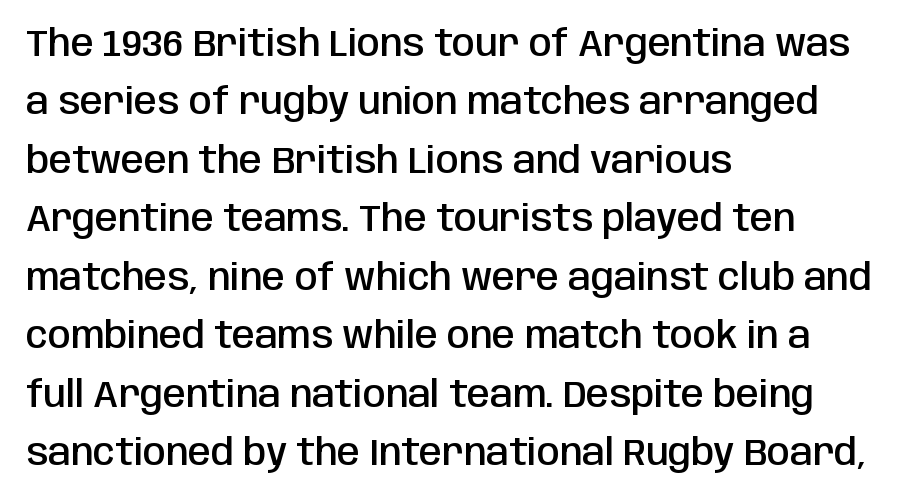
Q: Is the text bold? A: Semi-bold.
Q: Is the text italic (slanted)? A: No, it is upright.
Q: Is the typeface a serif or a sans-serif typeface? A: Sans-serif.
Q: Is the text underlined? A: No.
Q: How is the paragraph aligned? A: Left-aligned.
Q: Is the spacing between letters normal or unusually wide? A: Normal.
Q: Is the spacing between lines tight, normal or loose? A: Normal.
Q: Width (condensed, normal, or wide)? A: Condensed.
Q: Stroke contrast? A: Low.
Q: x-height? A: Large.
Q: Monospaced? A: No.
